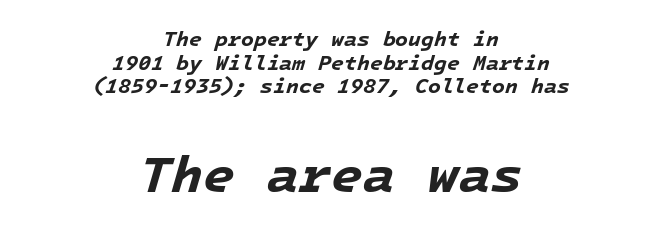
In terms of weight, the rendering is a true, heavy bold. Anything drawn beneath the words? Only blank space. The rendering enlarges the type as you move from the upper chunk to the lower. Note the uniform advance width — an 'i' takes as much space as an 'm'. Compared with typical paragraphs, the rows here are closer together. The face used here has a pronounced slope to its letters.
